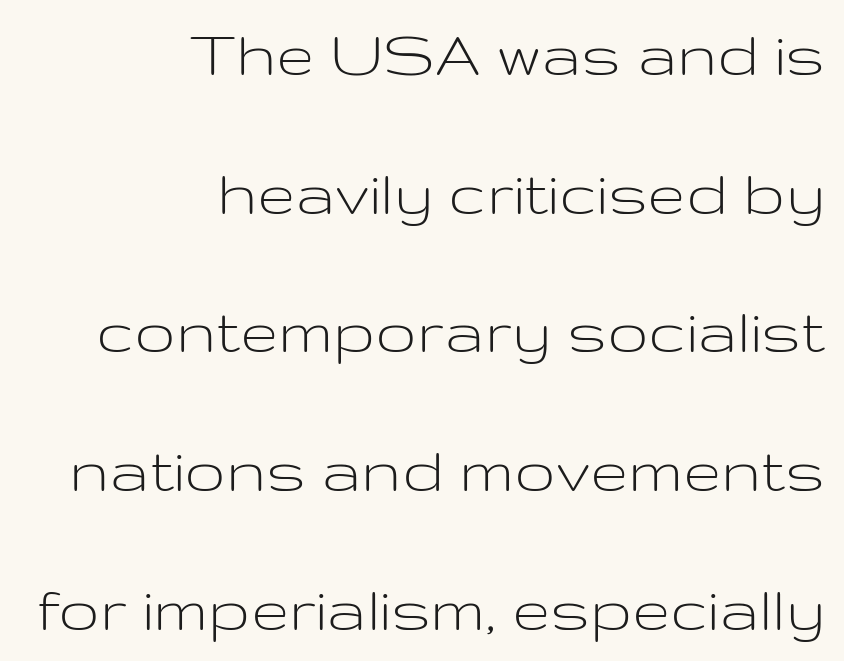
Character widths vary here, with narrow letters taking less room than wide ones. These lines are composed in type without serifs. Characters remain perfectly vertical along every line. Is the letter spacing exaggerated? No — it looks like the ordinary default. Decoration check: the copy has no underline.
